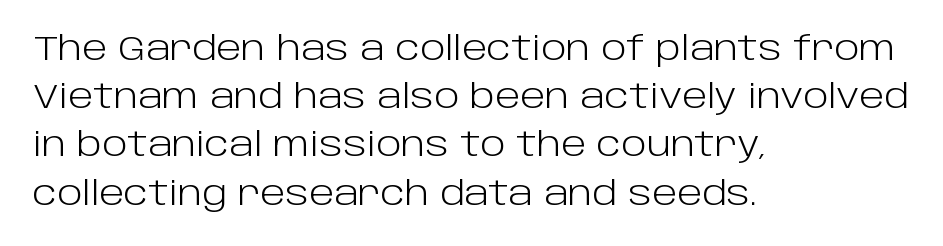
{"serif": "no", "italic": "no", "bold": "no", "weight": "light", "width": "normal", "stroke_contrast": "low", "x_height": "large", "monospaced": "no", "underline": "no", "align": "left", "line_spacing": "normal", "line_spacing_ratio": 1.46, "letter_spacing": "normal", "letter_spacing_em": 0.0, "glyph_px": 33}
